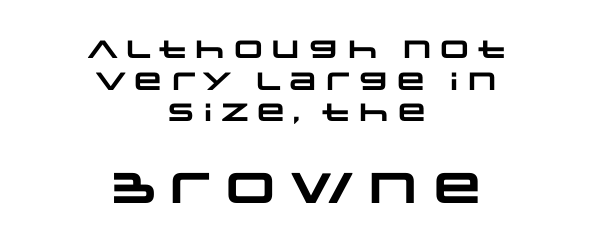
Q: Is the text bold? A: Yes.
Q: Is the typeface a serif or a sans-serif typeface? A: Sans-serif.
Q: Is the text underlined? A: No.
Q: How is the paragraph aligned? A: Centered.
Q: Is the spacing between letters normal or unusually wide? A: Normal.
Q: Is the spacing between lines tight, normal or loose? A: Normal.
Q: Which block of text is set in a larger size, the first (top) or the second (bottom)? A: The second (bottom) one.
Q: Width (condensed, normal, or wide)? A: Wide.
Q: Stroke contrast? A: Low.
Q: x-height? A: Large.
Q: Monospaced? A: No.
